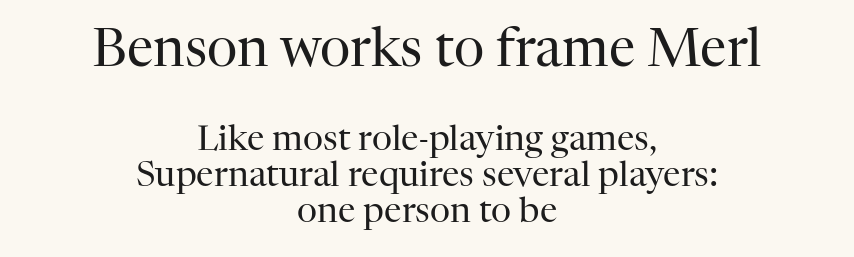
Q: Is the text bold? A: No.
Q: Is the text italic (slanted)? A: No, it is upright.
Q: Is the typeface a serif or a sans-serif typeface? A: Serif.
Q: Is the text underlined? A: No.
Q: How is the paragraph aligned? A: Centered.
Q: Is the spacing between letters normal or unusually wide? A: Normal.
Q: Is the spacing between lines tight, normal or loose? A: Tight.
Q: Which block of text is set in a larger size, the first (top) or the second (bottom)? A: The first (top) one.
Q: Width (condensed, normal, or wide)? A: Normal.
Q: Stroke contrast? A: High.
Q: x-height? A: Medium.
Q: Monospaced? A: No.
